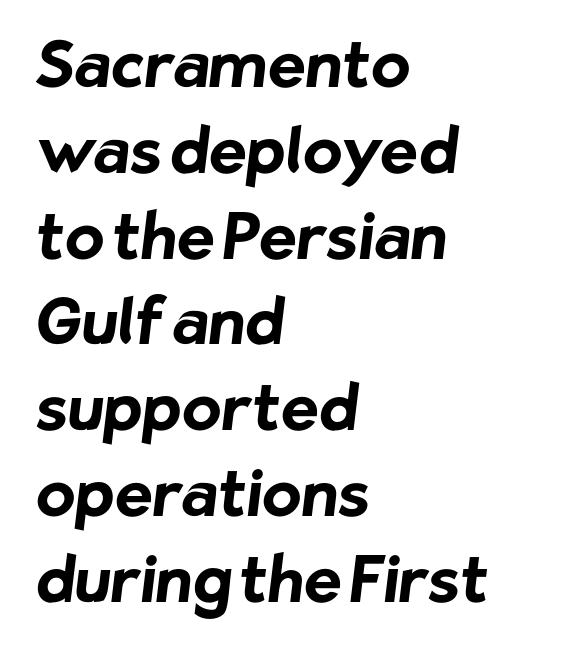
{"serif": "no", "bold": "yes", "weight": "bold", "width": "normal", "stroke_contrast": "low", "x_height": "medium", "monospaced": "no", "underline": "no", "align": "left", "line_spacing": "normal", "line_spacing_ratio": 1.34, "letter_spacing": "normal", "letter_spacing_em": 0.0, "glyph_px": 64}
